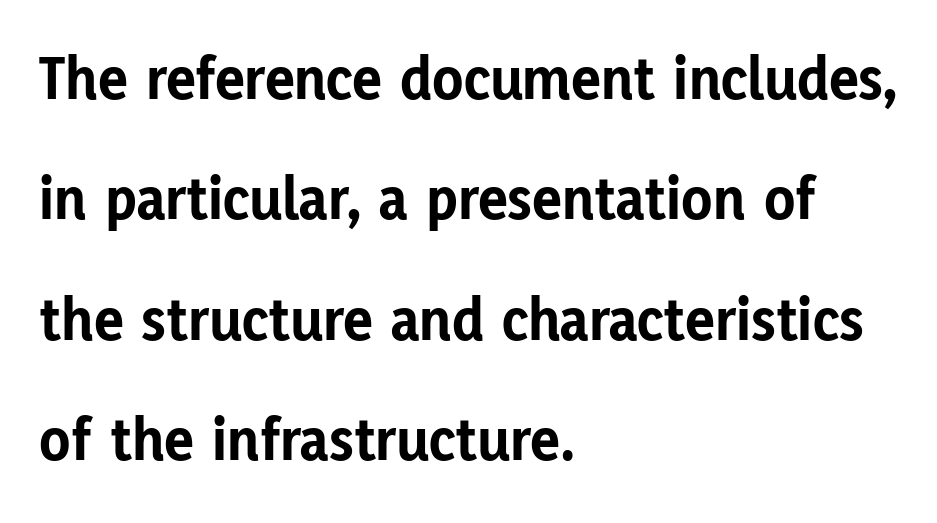
{"serif": "no", "italic": "no", "bold": "yes", "weight": "bold", "width": "normal", "stroke_contrast": "low", "x_height": "medium", "monospaced": "no", "underline": "no", "align": "left", "line_spacing": "loose", "line_spacing_ratio": 1.91, "letter_spacing": "normal", "letter_spacing_em": 0.0, "glyph_px": 63}
